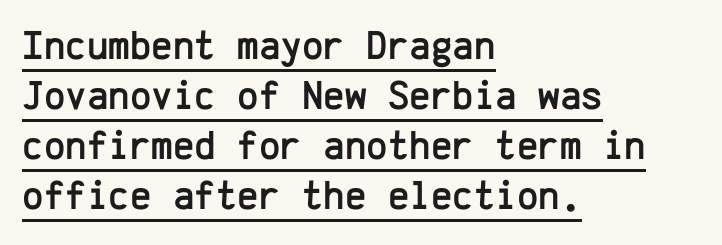
{"serif": "no", "italic": "no", "width": "normal", "stroke_contrast": "low", "x_height": "medium", "monospaced": "yes", "underline": "yes", "align": "left", "line_spacing_ratio": 1.22, "letter_spacing": "normal", "letter_spacing_em": 0.0, "glyph_px": 41}
